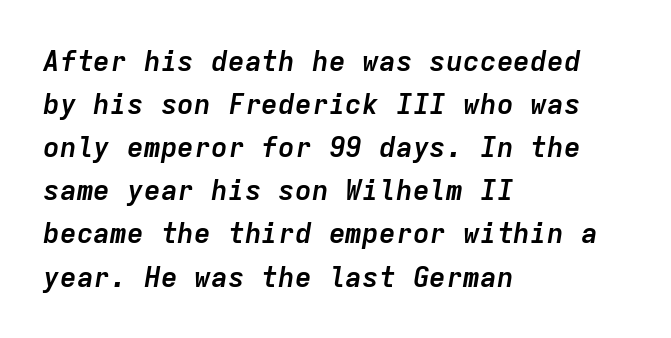
Q: Is the text bold? A: Yes.
Q: Is the text italic (slanted)? A: Yes, it leans right by about 9 degrees.
Q: Is the text underlined? A: No.
Q: How is the paragraph aligned? A: Left-aligned.
Q: Is the spacing between letters normal or unusually wide? A: Normal.
Q: Is the spacing between lines tight, normal or loose? A: Normal.
Q: Width (condensed, normal, or wide)? A: Normal.
Q: Stroke contrast? A: Low.
Q: x-height? A: Medium.
Q: Monospaced? A: Yes.
